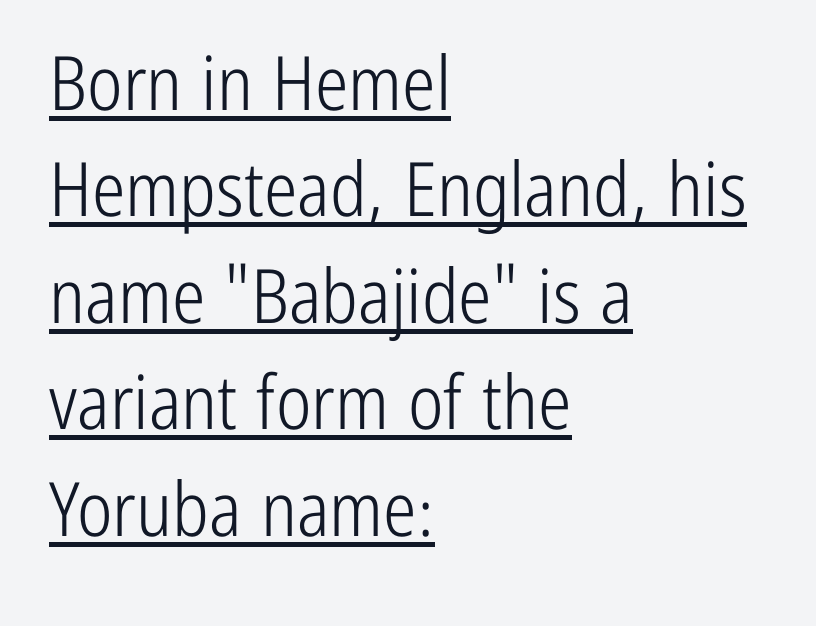
Q: Is the text bold? A: No.
Q: Is the text italic (slanted)? A: No, it is upright.
Q: Is the typeface a serif or a sans-serif typeface? A: Sans-serif.
Q: Is the text underlined? A: Yes.
Q: How is the paragraph aligned? A: Left-aligned.
Q: Is the spacing between letters normal or unusually wide? A: Normal.
Q: Is the spacing between lines tight, normal or loose? A: Normal.
Q: Width (condensed, normal, or wide)? A: Condensed.
Q: Stroke contrast? A: Low.
Q: x-height? A: Medium.
Q: Monospaced? A: No.
